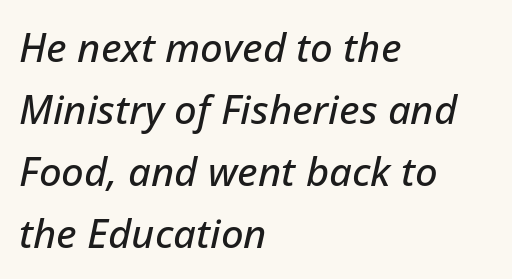
Q: Is the text italic (slanted)? A: Yes, it leans right by about 12 degrees.
Q: Is the text underlined? A: No.
Q: How is the paragraph aligned? A: Left-aligned.
Q: Is the spacing between letters normal or unusually wide? A: Normal.
Q: Is the spacing between lines tight, normal or loose? A: Normal.
Q: Width (condensed, normal, or wide)? A: Normal.
Q: Stroke contrast? A: Low.
Q: x-height? A: Medium.
Q: Monospaced? A: No.
